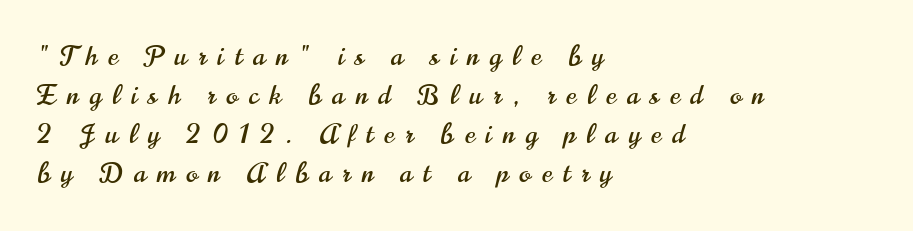
Q: Is the text italic (slanted)? A: Yes.
Q: Is the text underlined? A: No.
Q: How is the paragraph aligned? A: Left-aligned.
Q: Is the spacing between letters normal or unusually wide? A: Unusually wide.
Q: Is the spacing between lines tight, normal or loose? A: Normal.
